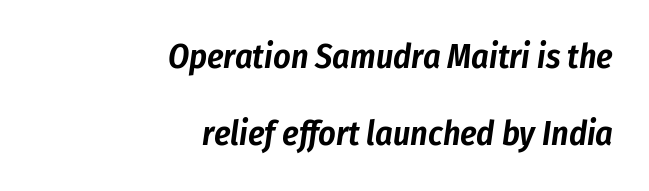
The image shows 34 px condensed type, italic (leaning right); set right-aligned, loose line spacing (2.26x), normal letter spacing, not underlined; low stroke contrast and a medium x-height.
